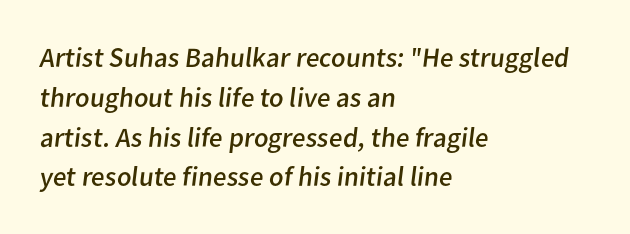
The image shows 28 px regular-weight sans-serif type; set left-aligned, normal line spacing (1.42x), normal letter spacing, not underlined; low stroke contrast and a medium x-height.
